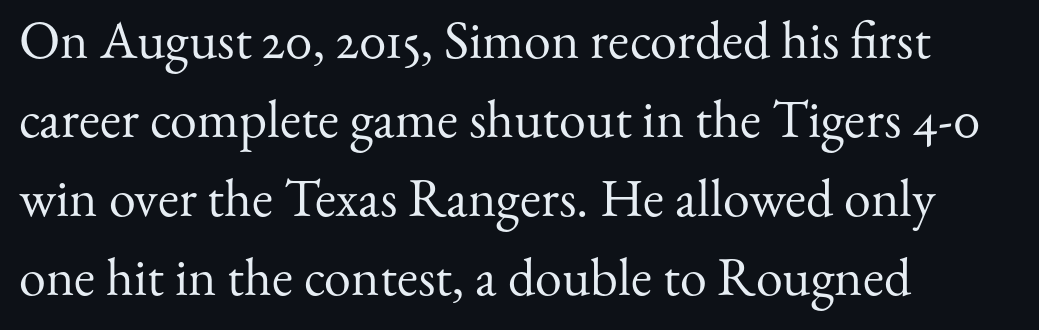
{"serif": "yes", "italic": "no", "bold": "no", "weight": "regular", "width": "normal", "stroke_contrast": "medium", "x_height": "small", "monospaced": "no", "underline": "no", "align": "left", "line_spacing": "normal", "line_spacing_ratio": 1.46, "letter_spacing": "normal", "letter_spacing_em": 0.0, "glyph_px": 54}
